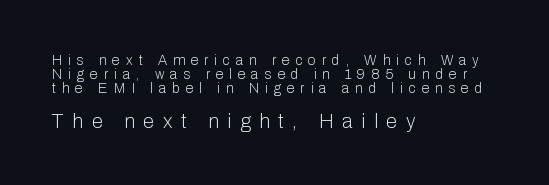
The image shows 20 px text type, upright; set left-aligned, tight line spacing (1.0x), unusually wide letter spacing (+0.43 em), not underlined; the second (bottom) block is 1.43x larger.
